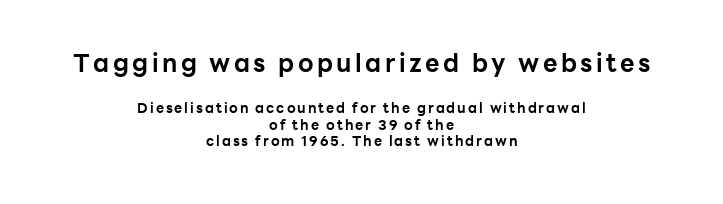
{"italic": "no", "bold": "yes", "underline": "no", "align": "center", "line_spacing_ratio": 1.17, "larger_block": "first", "size_ratio": 1.79, "glyph_px": 25}
